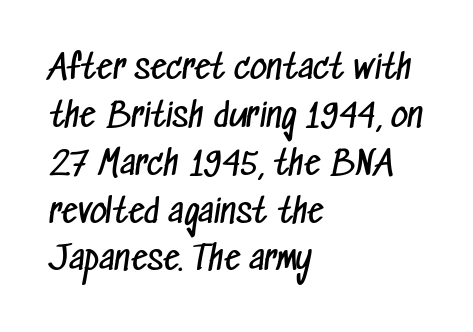
Q: Is the text bold? A: No.
Q: Is the typeface a serif or a sans-serif typeface? A: Sans-serif.
Q: Is the text underlined? A: No.
Q: How is the paragraph aligned? A: Left-aligned.
Q: Is the spacing between letters normal or unusually wide? A: Normal.
Q: Is the spacing between lines tight, normal or loose? A: Normal.
Q: Width (condensed, normal, or wide)? A: Condensed.
Q: Stroke contrast? A: Low.
Q: x-height? A: Medium.
Q: Monospaced? A: No.
